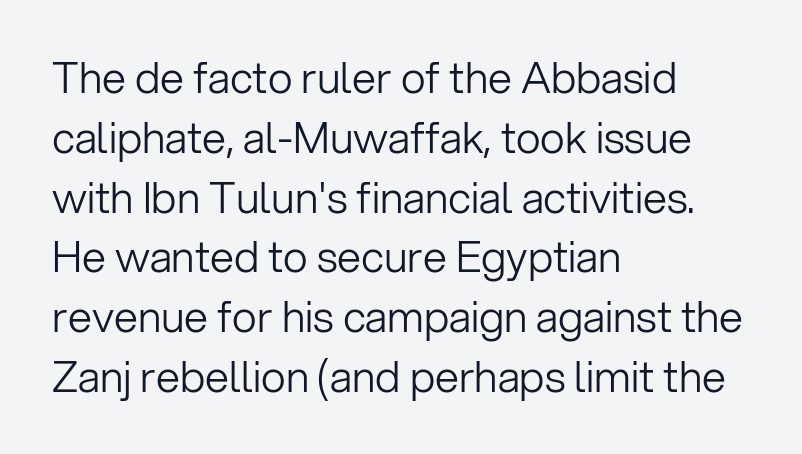
Heft: none added — not bold. The face used here is rendered with its standard letterfit. Observe the absence of serifs on each vertical stroke in this sample. The area under the type is left untouched. Here the designer chose a conventional face with non-uniform glyph widths.
